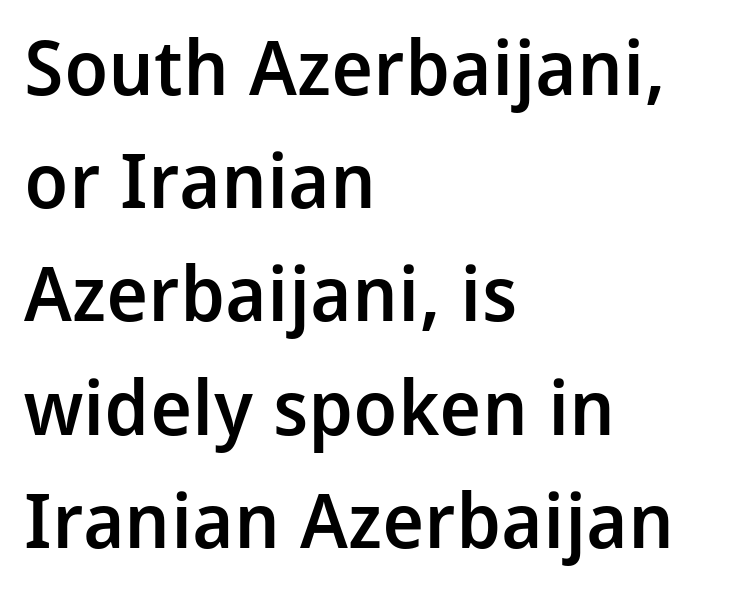
This rendering employs a face without finishing strokes, i.e., a sans-serif. Students, observe: this is what conventionally led text looks like. The string is rendered with underlining switched off. Is this a fixed-width face? No — the glyphs have proportional, varying widths. Caption: standard tracking, unaltered.
